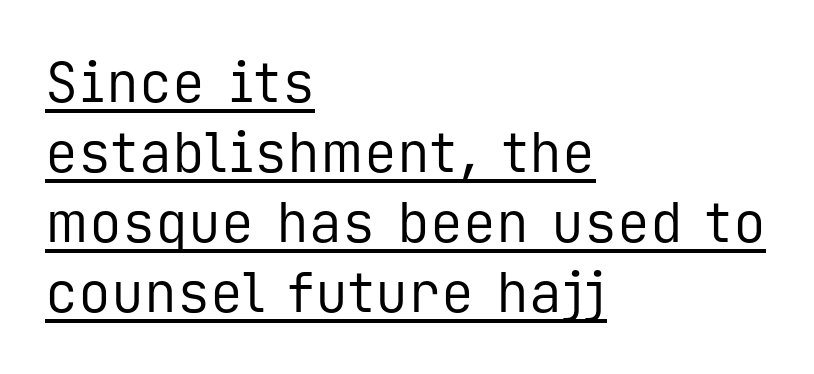
The image shows 55 px regular-weight sans-serif type, upright, monospaced; set left-aligned, normal line spacing (1.27x), normal letter spacing, underlined; low stroke contrast and a medium x-height.
